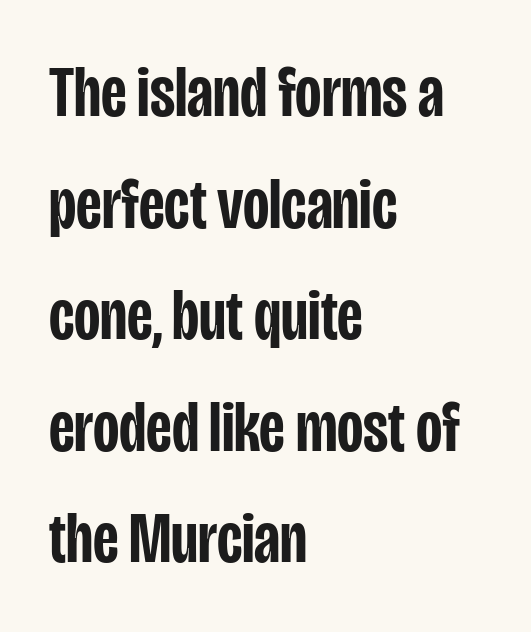
{"serif": "no", "italic": "no", "bold": "semi", "weight": "semibold", "width": "condensed", "stroke_contrast": "low", "x_height": "large", "monospaced": "no", "underline": "no", "align": "left", "line_spacing": "normal", "line_spacing_ratio": 1.55, "letter_spacing": "normal", "letter_spacing_em": 0.0, "glyph_px": 72}
